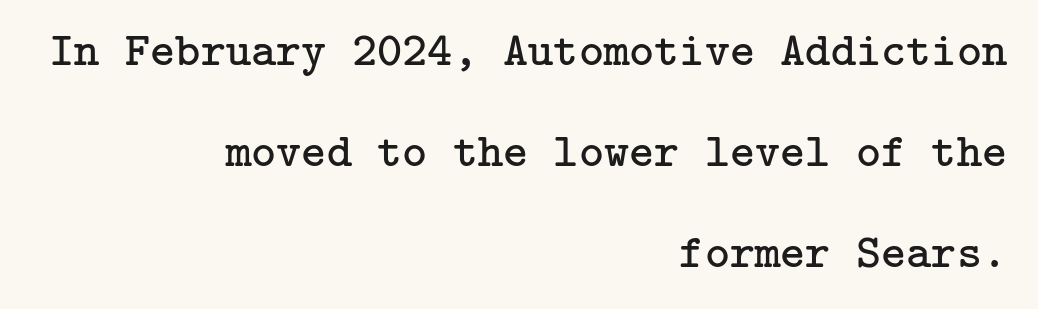
{"serif": "yes", "italic": "no", "bold": "no", "weight": "regular", "width": "normal", "stroke_contrast": "low", "x_height": "medium", "underline": "no", "align": "right", "line_spacing": "loose", "line_spacing_ratio": 2.1, "letter_spacing": "normal", "letter_spacing_em": 0.0, "glyph_px": 48}
